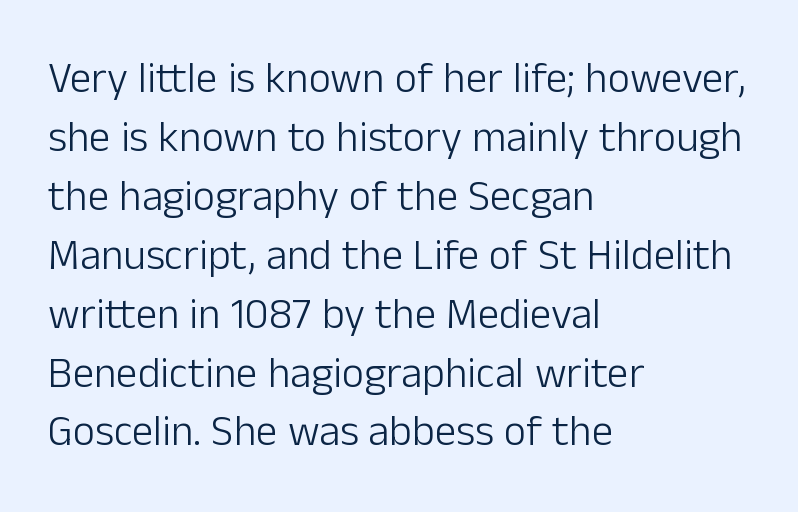
{"serif": "no", "italic": "no", "bold": "no", "weight": "light", "width": "normal", "stroke_contrast": "low", "x_height": "medium", "monospaced": "no", "underline": "no", "align": "left", "line_spacing": "normal", "line_spacing_ratio": 1.37, "letter_spacing": "normal", "letter_spacing_em": 0.0, "glyph_px": 43}
